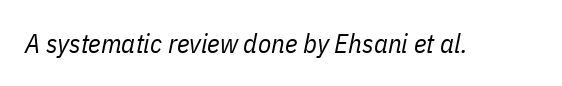
Bare-footed words on every line. Compared with a typical body face, this is equally light or lighter still. Spacing between characters is what you'd get straight out of the box. These lines were composed using italics.
